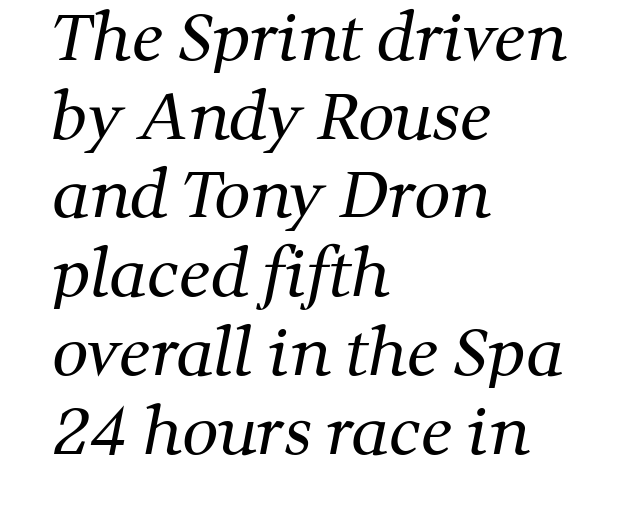
Caption: standard tracking, unaltered. Little horizontal feet cap the strokes, marking this as serif type. The space beneath each line is pristine and unruled. Visually the block forms a straight wall on the left and a jagged coastline on the right. Proportional: the letters do not fall into vertical columns. No heavy texture on the line: the type isn't bold.
